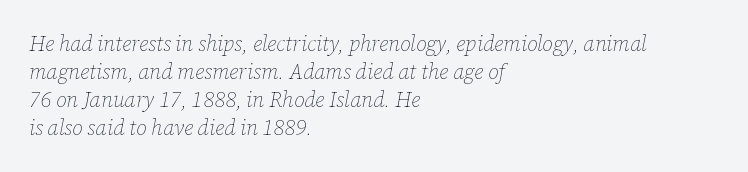
{"italic": "yes", "lean": "right", "slant_degrees": 12, "bold": "no", "underline": "no", "align": "left", "line_spacing": "normal", "line_spacing_ratio": 1.33, "letter_spacing": "normal", "letter_spacing_em": 0.0, "glyph_px": 21}
